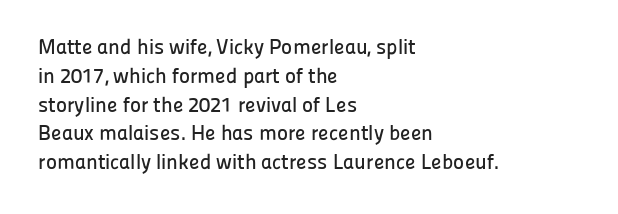
The compositor pushed each line to the left boundary. The strip under each line holds only bare page. When letters stand straight like this, we call the style roman or upright. Letter spacing: default. In terms of leading, this rendering sits right in the middle.
